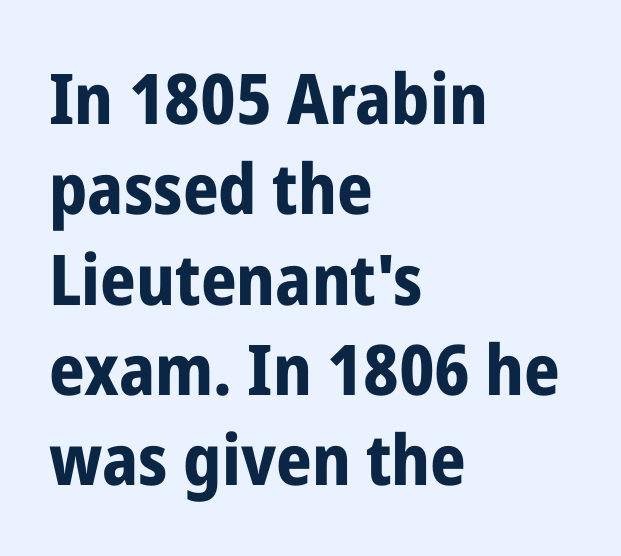
Q: Is the text bold? A: Yes.
Q: Is the text italic (slanted)? A: No, it is upright.
Q: Is the typeface a serif or a sans-serif typeface? A: Sans-serif.
Q: Is the text underlined? A: No.
Q: How is the paragraph aligned? A: Left-aligned.
Q: Is the spacing between letters normal or unusually wide? A: Normal.
Q: Is the spacing between lines tight, normal or loose? A: Normal.
Q: Width (condensed, normal, or wide)? A: Condensed.
Q: Stroke contrast? A: Low.
Q: x-height? A: Medium.
Q: Monospaced? A: No.
